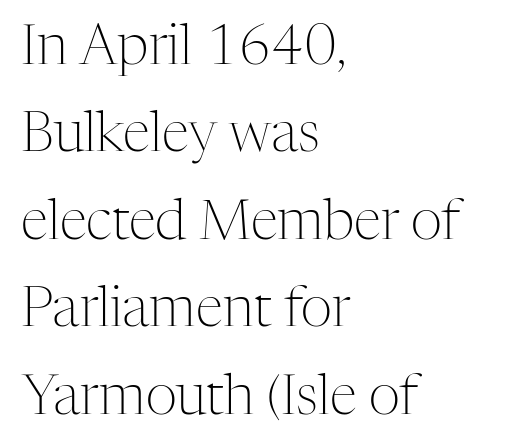
{"serif": "yes", "italic": "no", "bold": "no", "weight": "light", "width": "normal", "stroke_contrast": "medium", "x_height": "medium", "monospaced": "no", "underline": "no", "align": "left", "line_spacing": "normal", "line_spacing_ratio": 1.59, "letter_spacing": "normal", "letter_spacing_em": 0.0, "glyph_px": 55}
